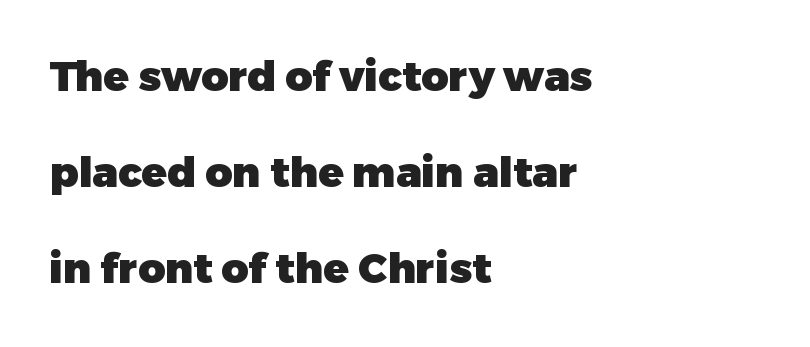
The image shows 42 px heavy sans-serif type, upright; set left-aligned, loose line spacing (2.28x), normal letter spacing, not underlined; low stroke contrast and a medium x-height.
